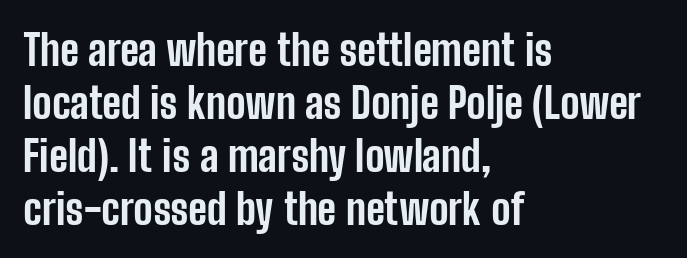
The image shows 43 px bold, condensed sans-serif type, upright; set left-aligned, line spacing 1.23x, normal letter spacing, not underlined; low stroke contrast and a medium x-height.
